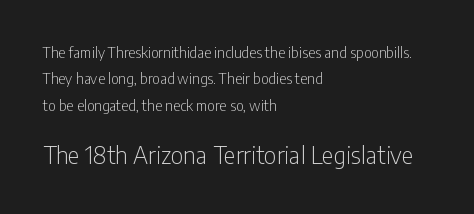
Q: Is the text bold? A: No.
Q: Is the text italic (slanted)? A: No, it is upright.
Q: Is the text underlined? A: No.
Q: How is the paragraph aligned? A: Left-aligned.
Q: Is the spacing between letters normal or unusually wide? A: Normal.
Q: Which block of text is set in a larger size, the first (top) or the second (bottom)? A: The second (bottom) one.
